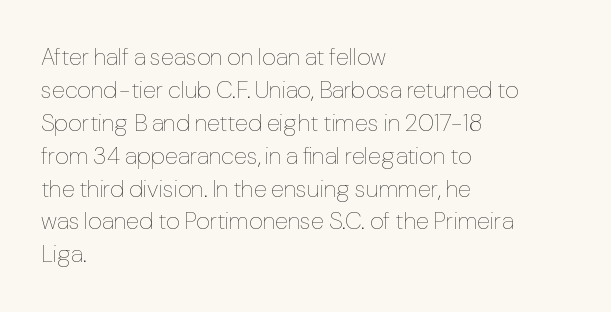
{"italic": "no", "bold": "no", "underline": "no", "align": "left", "line_spacing": "normal", "line_spacing_ratio": 1.37, "letter_spacing": "normal", "letter_spacing_em": 0.0, "glyph_px": 24}
